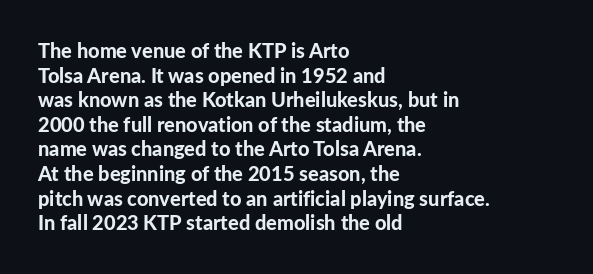
The image shows 20 px bold type, upright; set left-aligned, line spacing 1.23x, normal letter spacing, not underlined.
